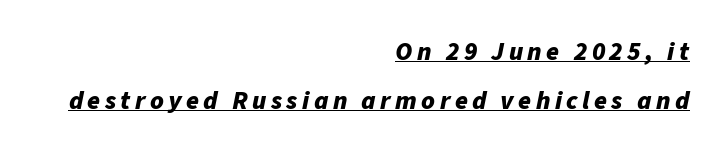
Q: Is the text bold? A: Yes.
Q: Is the text italic (slanted)? A: Yes, it leans right by about 11 degrees.
Q: Is the text underlined? A: Yes.
Q: How is the paragraph aligned? A: Right-aligned.
